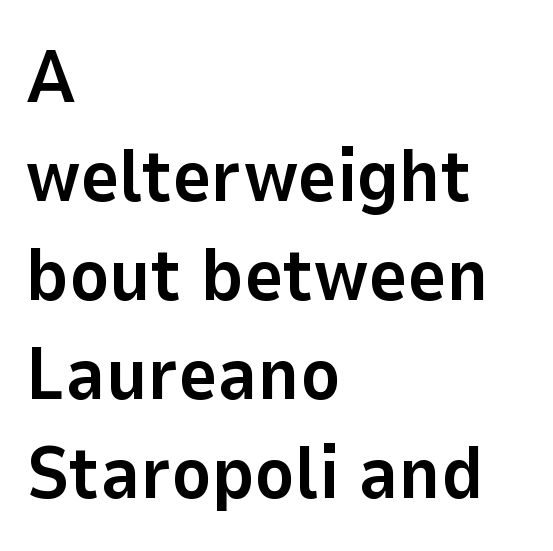
{"serif": "no", "italic": "no", "bold": "yes", "weight": "bold", "width": "normal", "stroke_contrast": "low", "x_height": "medium", "monospaced": "no", "underline": "no", "align": "left", "line_spacing": "normal", "line_spacing_ratio": 1.32, "letter_spacing": "normal", "letter_spacing_em": 0.0, "glyph_px": 75}
